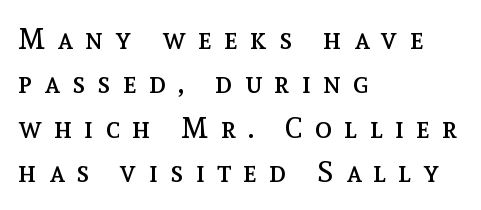
If you drew a line through each stem, it would be perfectly vertical. The rendering uses natural spacing where letterforms have individual widths. The rendering uses a moderate line-height, typical for paragraphs. Compared with typical body copy, the letter spacing here is much looser. The passage shown is not bold in any degree. Every row of glyphs begins at an identical x-position on the left.
